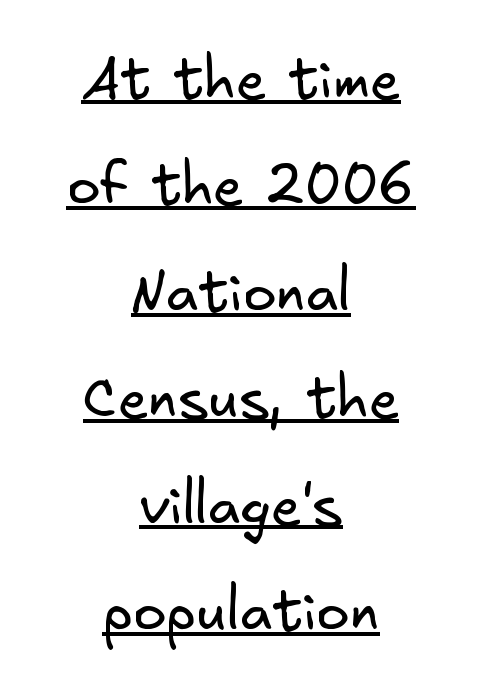
Q: Is the text bold? A: No.
Q: Is the typeface a serif or a sans-serif typeface? A: Sans-serif.
Q: Is the text underlined? A: Yes.
Q: How is the paragraph aligned? A: Centered.
Q: Is the spacing between letters normal or unusually wide? A: Normal.
Q: Is the spacing between lines tight, normal or loose? A: Loose.
Q: Width (condensed, normal, or wide)? A: Normal.
Q: Stroke contrast? A: Low.
Q: x-height? A: Small.
